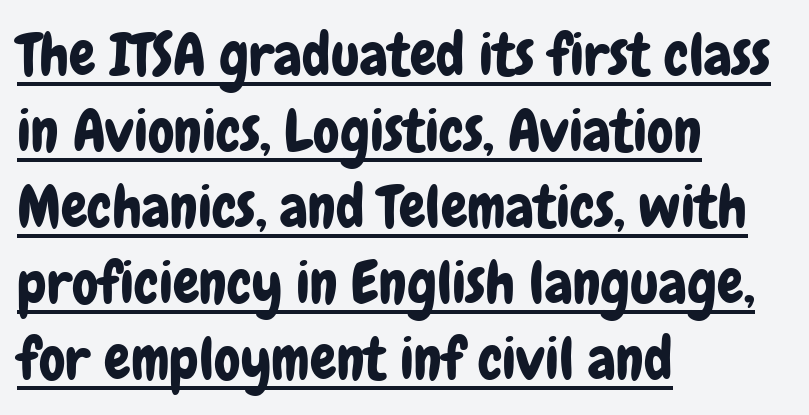
Q: Is the text italic (slanted)? A: No, it is upright.
Q: Is the typeface a serif or a sans-serif typeface? A: Sans-serif.
Q: Is the text underlined? A: Yes.
Q: How is the paragraph aligned? A: Left-aligned.
Q: Is the spacing between letters normal or unusually wide? A: Normal.
Q: Is the spacing between lines tight, normal or loose? A: Normal.
Q: Width (condensed, normal, or wide)? A: Condensed.
Q: Stroke contrast? A: Low.
Q: x-height? A: Medium.
Q: Monospaced? A: No.
